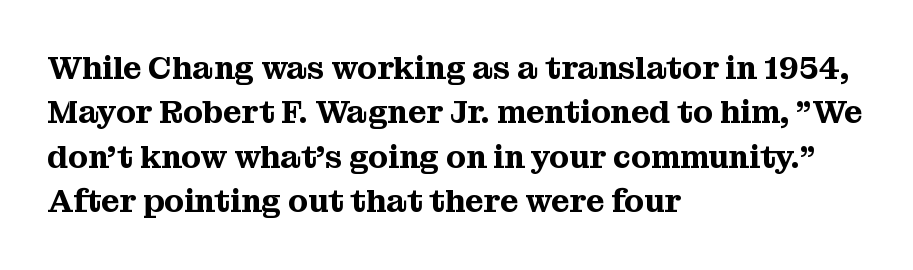
Serif or sans? Serif — the stroke terminals have little feet. Check under the words: just untouched page. The text block is weighted toward the left margin, trailing off unevenly rightward. Varying glyph widths throughout — classic text-font behaviour.
